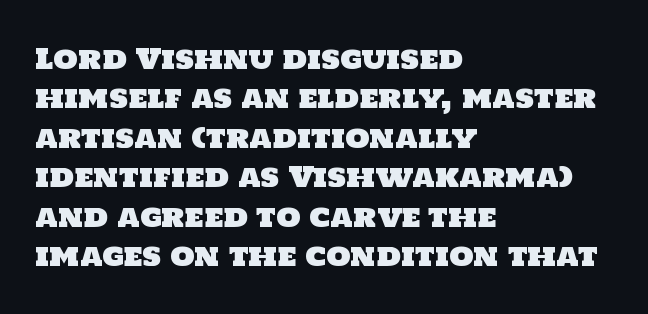
The glyphs are unaccompanied by any horizontal stroke below them. Teacher's note: observe the even left margin — that is flush-left alignment. The line texture is even and compact thanks to regular tracking. Typographically, this falls in the sans-serif category. Summary of vertical rhythm: regular, with standard interline spacing. Note the varied advance widths — an 'i' is clearly narrower than an 'm'.
